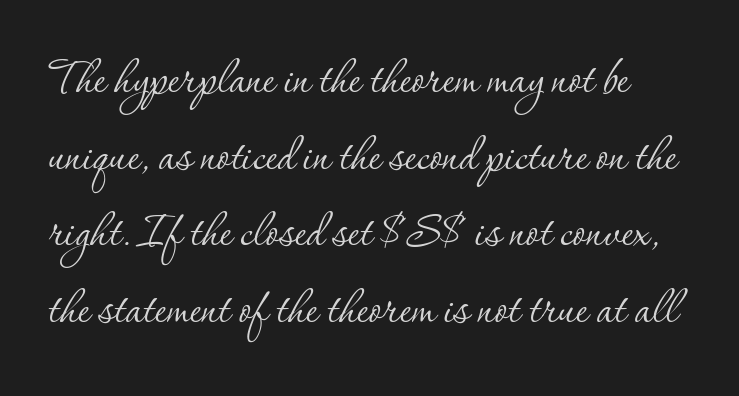
Q: Is the text bold? A: No.
Q: Is the text italic (slanted)? A: Yes.
Q: Is the typeface a serif or a sans-serif typeface? A: Serif.
Q: Is the text underlined? A: No.
Q: Is the spacing between letters normal or unusually wide? A: Normal.
Q: Is the spacing between lines tight, normal or loose? A: Normal.
Q: Width (condensed, normal, or wide)? A: Normal.
Q: Stroke contrast? A: Low.
Q: x-height? A: Small.
Q: Monospaced? A: No.
